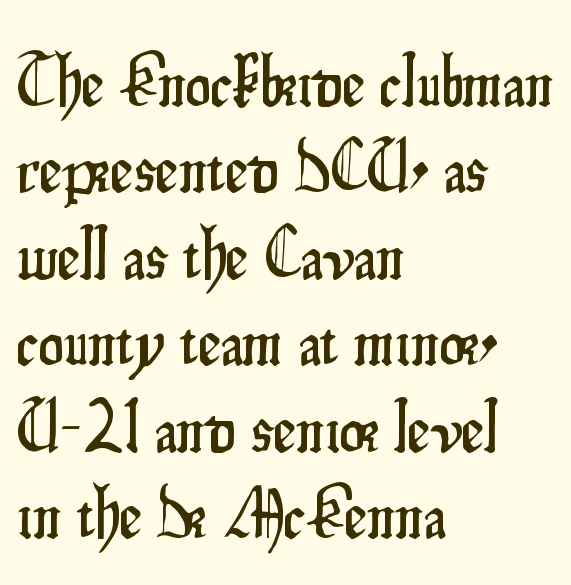
The image shows 72 px condensed sans-serif type, upright; set left-aligned, line spacing 1.2x, normal letter spacing, not underlined; low stroke contrast and a small x-height.
